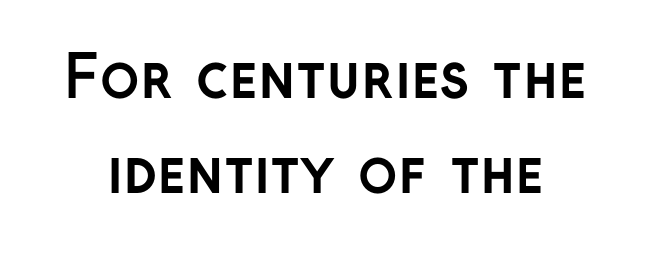
Beneath every word, the page is bare. Line spacing here is normal. Note the varied advance widths — an 'i' is clearly narrower than an 'm'. This is sans-serif lettering, the kind often seen on screens and signage. Quick note: not italic, upright. This is heavy type, rendered in bold.
